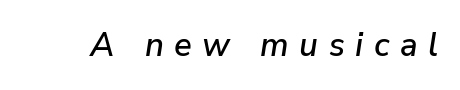
{"italic": "yes", "lean": "right", "slant_degrees": 9, "width": "normal", "stroke_contrast": "low", "x_height": "medium", "monospaced": "no", "underline": "no", "letter_spacing": "wide", "letter_spacing_em": 0.32, "glyph_px": 33}
